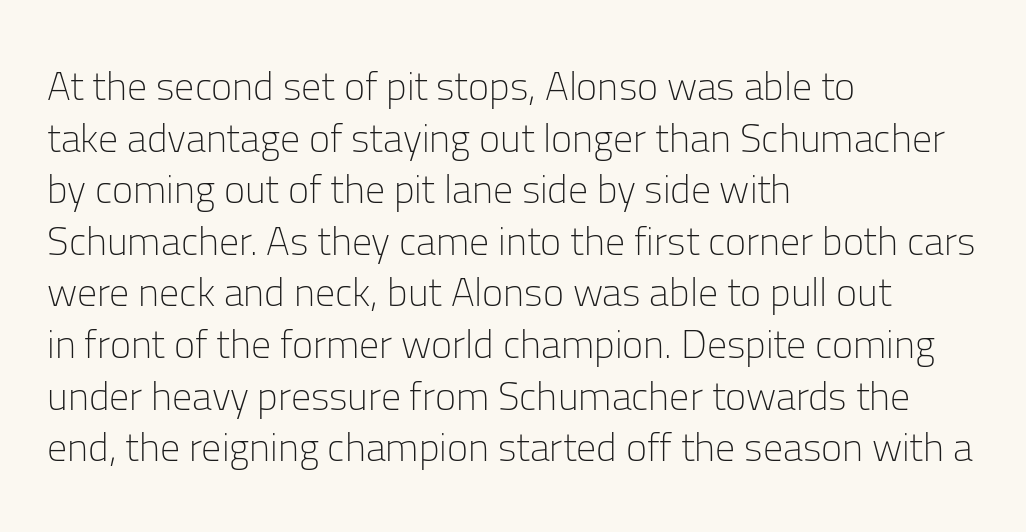
{"serif": "no", "italic": "no", "bold": "no", "weight": "light", "width": "normal", "stroke_contrast": "low", "x_height": "medium", "monospaced": "no", "underline": "no", "align": "left", "line_spacing": "normal", "line_spacing_ratio": 1.29, "letter_spacing": "normal", "letter_spacing_em": 0.0, "glyph_px": 40}
